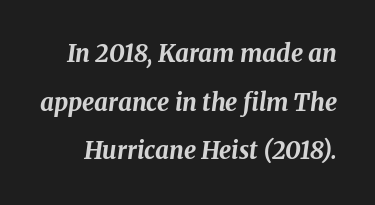
There is no visible air inserted between adjacent glyphs. Weight check: bold — yes, fully. Is the type slanted? Yes — the strokes lean at a clear angle. Successive baselines arrive slowly, with a big drop between each. Beneath every word, the page is bare.
